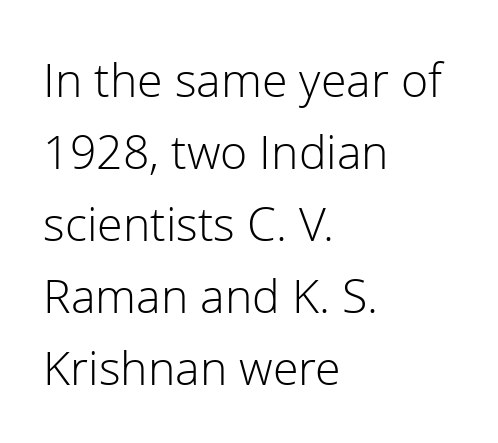
The image shows 50 px light sans-serif type, upright; set left-aligned, normal line spacing (1.44x), normal letter spacing, not underlined; low stroke contrast and a medium x-height.
